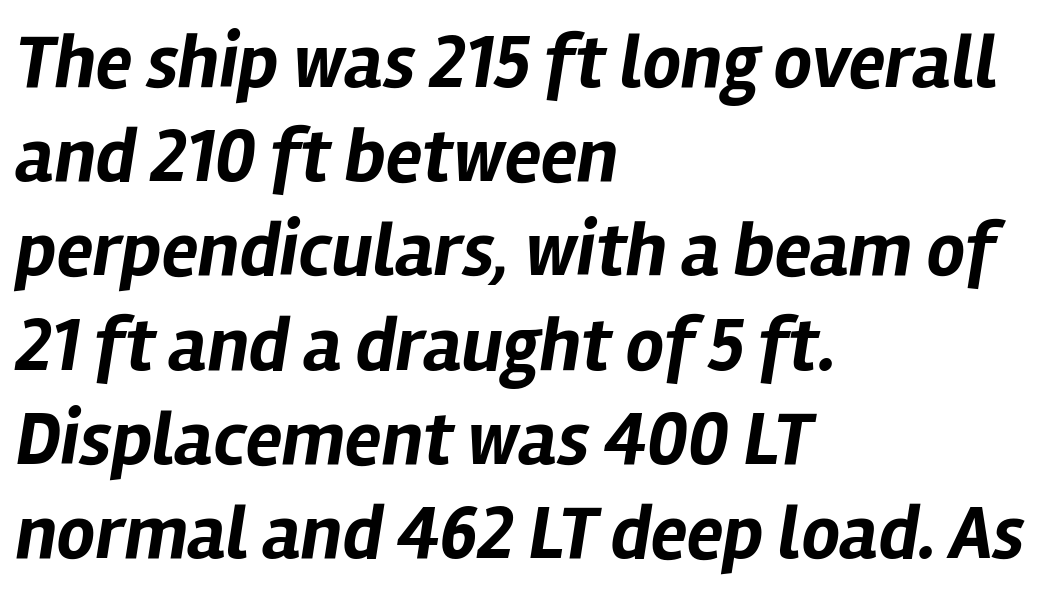
Q: Is the text bold? A: Yes.
Q: Is the text italic (slanted)? A: Yes, it leans right by about 12 degrees.
Q: Is the text underlined? A: No.
Q: How is the paragraph aligned? A: Left-aligned.
Q: Is the spacing between letters normal or unusually wide? A: Normal.
Q: Width (condensed, normal, or wide)? A: Normal.
Q: Stroke contrast? A: Low.
Q: x-height? A: Medium.
Q: Monospaced? A: No.
